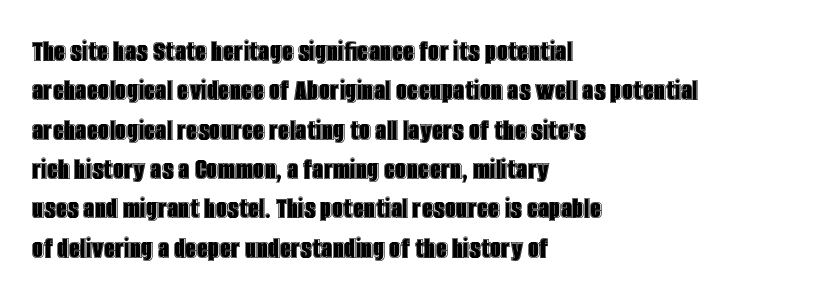
Q: Is the text italic (slanted)? A: No, it is upright.
Q: Is the text underlined? A: No.
Q: How is the paragraph aligned? A: Left-aligned.
Q: Is the spacing between letters normal or unusually wide? A: Normal.
Q: Width (condensed, normal, or wide)? A: Condensed.
Q: x-height? A: Large.
Q: Monospaced? A: No.
